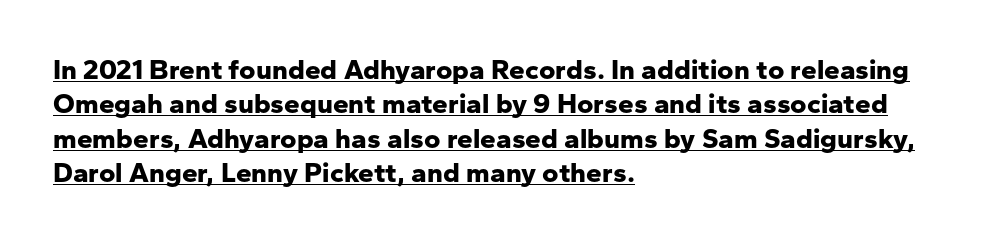
Q: Is the text bold? A: Yes.
Q: Is the text italic (slanted)? A: No, it is upright.
Q: Is the typeface a serif or a sans-serif typeface? A: Sans-serif.
Q: Is the text underlined? A: Yes.
Q: How is the paragraph aligned? A: Left-aligned.
Q: Is the spacing between letters normal or unusually wide? A: Normal.
Q: Width (condensed, normal, or wide)? A: Normal.
Q: Stroke contrast? A: Low.
Q: x-height? A: Medium.
Q: Monospaced? A: No.
